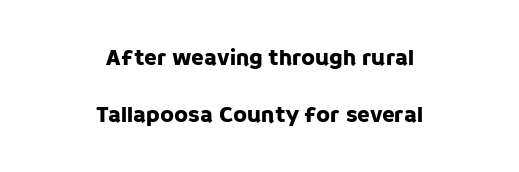
{"italic": "no", "underline": "no", "align": "center", "line_spacing": "loose", "line_spacing_ratio": 2.46, "letter_spacing": "normal", "letter_spacing_em": 0.0, "glyph_px": 23}
